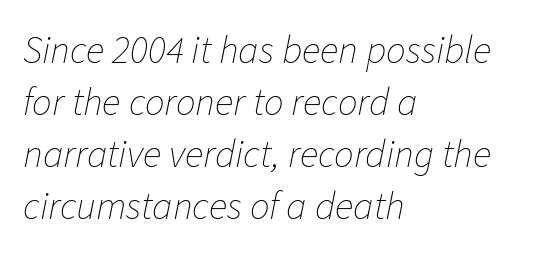
Q: Is the text bold? A: No.
Q: Is the text italic (slanted)? A: Yes, it leans right by about 11 degrees.
Q: Is the text underlined? A: No.
Q: How is the paragraph aligned? A: Left-aligned.
Q: Is the spacing between letters normal or unusually wide? A: Normal.
Q: Is the spacing between lines tight, normal or loose? A: Normal.
Q: Width (condensed, normal, or wide)? A: Normal.
Q: Stroke contrast? A: Low.
Q: x-height? A: Medium.
Q: Monospaced? A: No.
